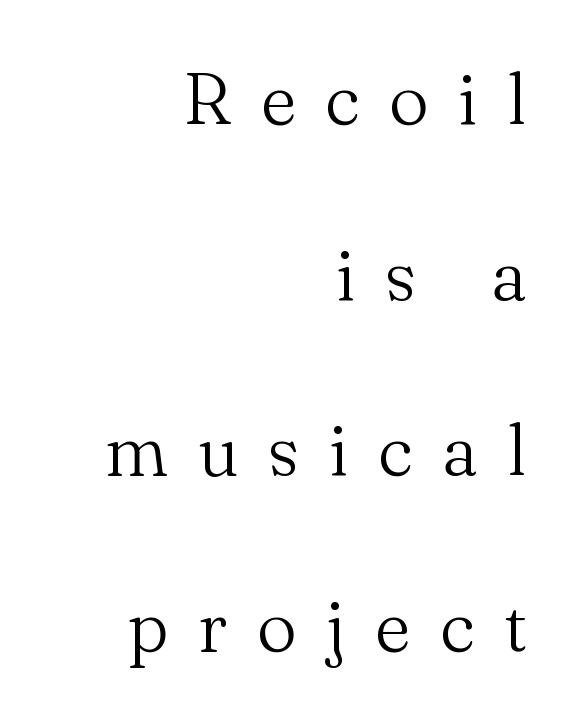
Q: Is the text bold? A: No.
Q: Is the text italic (slanted)? A: No, it is upright.
Q: Is the typeface a serif or a sans-serif typeface? A: Serif.
Q: Is the text underlined? A: No.
Q: How is the paragraph aligned? A: Right-aligned.
Q: Is the spacing between letters normal or unusually wide? A: Unusually wide.
Q: Is the spacing between lines tight, normal or loose? A: Loose.
Q: Width (condensed, normal, or wide)? A: Normal.
Q: Stroke contrast? A: Medium.
Q: x-height? A: Small.
Q: Monospaced? A: No.
